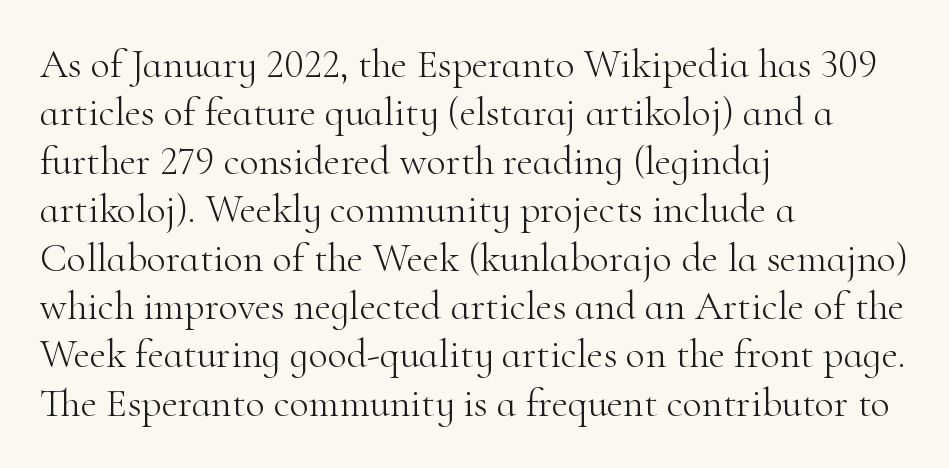
{"serif": "yes", "italic": "no", "bold": "no", "weight": "light", "width": "normal", "stroke_contrast": "high", "x_height": "small", "monospaced": "no", "underline": "no", "align": "left", "line_spacing_ratio": 1.21, "letter_spacing": "normal", "letter_spacing_em": 0.0, "glyph_px": 40}
